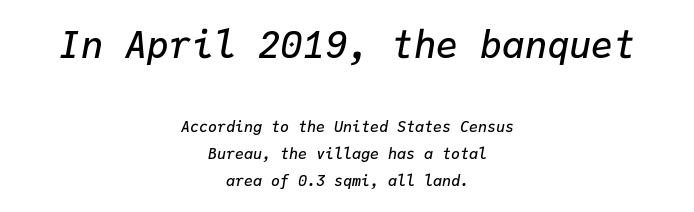
This sample is center-justified, so both line endings float freely. These words are printed semibold, heavier than regular yet not bold. The line texture is even and compact thanks to regular tracking. Rendered with sloped, italic letterforms. Quick note: underline off.
